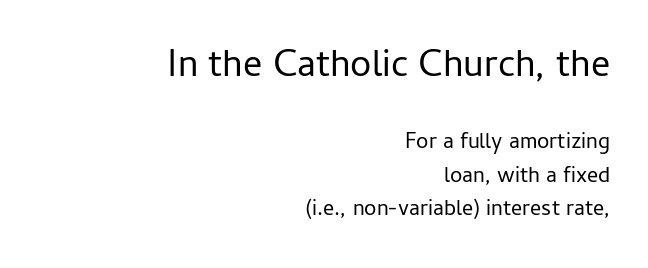
Students, note that the glyphs here touch the page at normal intervals. The face looks like a standard text weight, possibly lighter. Alignment: flush right. Baseline-to-baseline distance is the conventional proportion of letter height. The lettering holds an erect, upright posture throughout.
